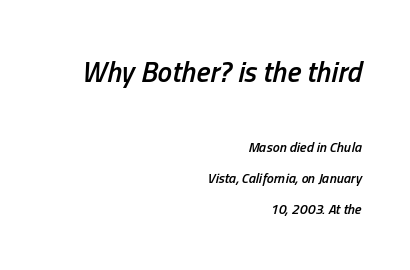
{"italic": "yes", "lean": "right", "slant_degrees": 13, "bold": "semi", "weight": "semibold", "width": "condensed", "stroke_contrast": "low", "x_height": "medium", "monospaced": "no", "underline": "no", "align": "right", "line_spacing": "loose", "line_spacing_ratio": 2.21, "letter_spacing": "normal", "letter_spacing_em": 0.0, "larger_block": "first", "size_ratio": 2.07, "glyph_px": 29}
